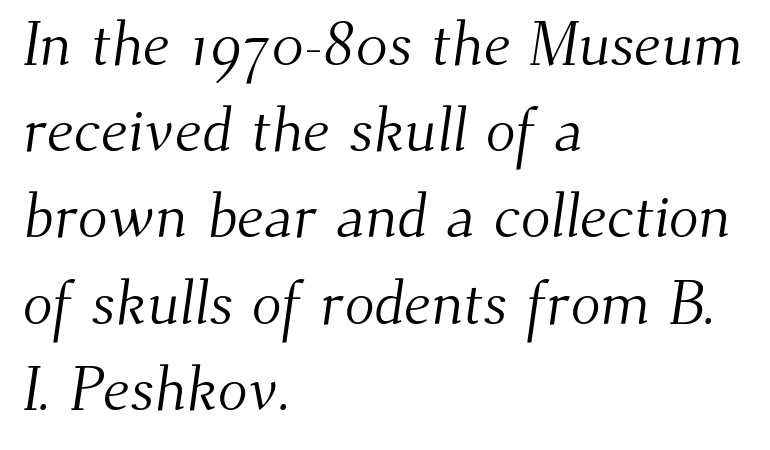
{"serif": "yes", "bold": "no", "weight": "light", "width": "normal", "stroke_contrast": "medium", "x_height": "small", "monospaced": "no", "underline": "no", "align": "left", "line_spacing": "normal", "line_spacing_ratio": 1.39, "letter_spacing": "normal", "letter_spacing_em": 0.0, "glyph_px": 62}
